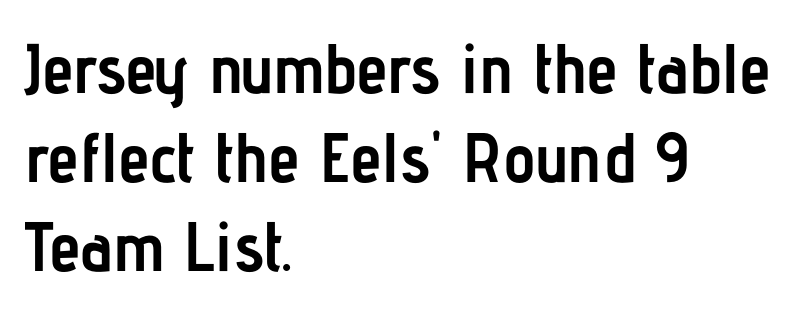
{"serif": "no", "italic": "no", "bold": "yes", "weight": "semibold", "width": "condensed", "stroke_contrast": "low", "x_height": "medium", "monospaced": "no", "underline": "no", "align": "left", "line_spacing": "normal", "line_spacing_ratio": 1.27, "letter_spacing": "normal", "letter_spacing_em": 0.0, "glyph_px": 70}
